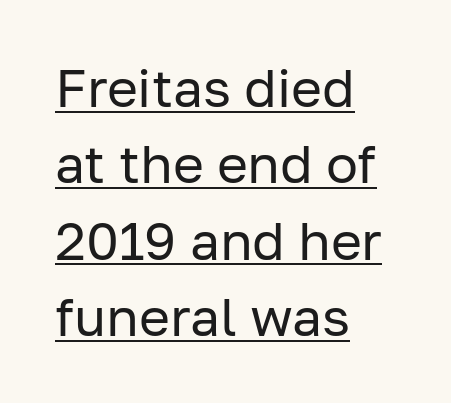
Q: Is the text bold? A: No.
Q: Is the text italic (slanted)? A: No, it is upright.
Q: Is the typeface a serif or a sans-serif typeface? A: Sans-serif.
Q: Is the text underlined? A: Yes.
Q: How is the paragraph aligned? A: Left-aligned.
Q: Is the spacing between letters normal or unusually wide? A: Normal.
Q: Is the spacing between lines tight, normal or loose? A: Normal.
Q: Width (condensed, normal, or wide)? A: Normal.
Q: Stroke contrast? A: Low.
Q: x-height? A: Medium.
Q: Monospaced? A: No.
